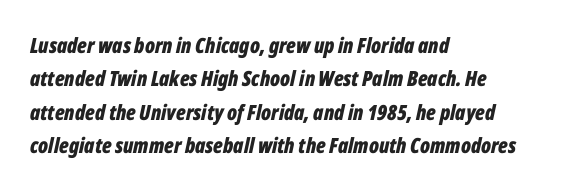
{"italic": "yes", "lean": "right", "slant_degrees": 12, "bold": "yes", "underline": "no", "align": "left", "line_spacing": "normal", "line_spacing_ratio": 1.59, "letter_spacing": "normal", "letter_spacing_em": 0.0, "glyph_px": 21}
